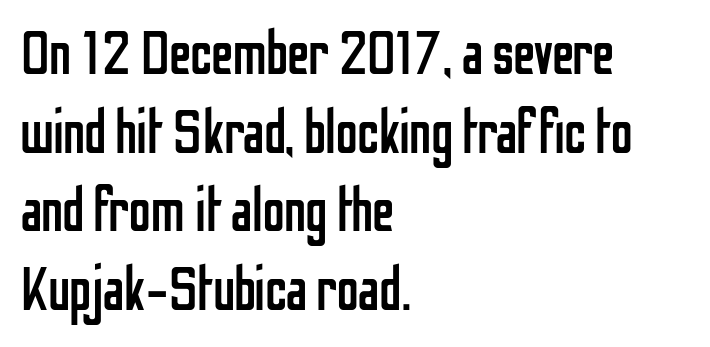
Q: Is the text bold? A: No.
Q: Is the text italic (slanted)? A: No, it is upright.
Q: Is the typeface a serif or a sans-serif typeface? A: Sans-serif.
Q: Is the text underlined? A: No.
Q: How is the paragraph aligned? A: Left-aligned.
Q: Is the spacing between letters normal or unusually wide? A: Normal.
Q: Is the spacing between lines tight, normal or loose? A: Normal.
Q: Width (condensed, normal, or wide)? A: Condensed.
Q: Stroke contrast? A: Low.
Q: x-height? A: Medium.
Q: Monospaced? A: No.
